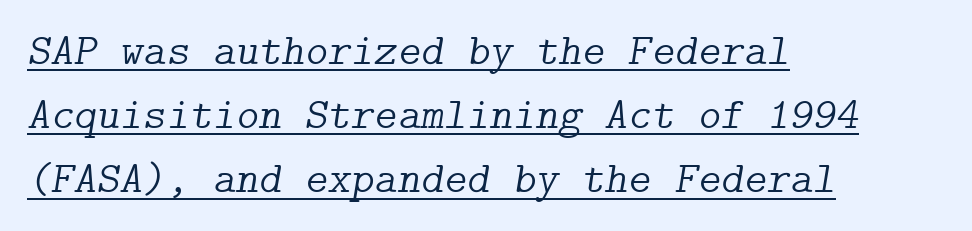
{"serif": "yes", "italic": "yes", "lean": "right", "slant_degrees": 9, "bold": "no", "weight": "light", "width": "normal", "stroke_contrast": "low", "x_height": "medium", "underline": "yes", "align": "left", "line_spacing": "normal", "line_spacing_ratio": 1.46, "letter_spacing": "normal", "letter_spacing_em": 0.0, "glyph_px": 44}
